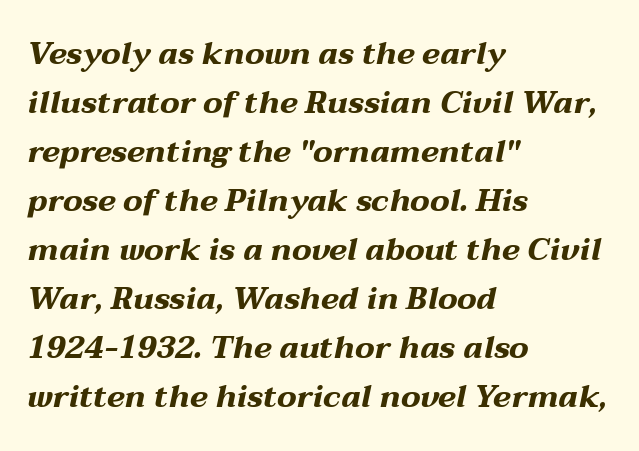
{"italic": "yes", "lean": "right", "slant_degrees": 12, "bold": "yes", "weight": "bold", "width": "wide", "stroke_contrast": "medium", "x_height": "medium", "monospaced": "no", "underline": "no", "align": "left", "line_spacing": "normal", "line_spacing_ratio": 1.58, "letter_spacing": "normal", "letter_spacing_em": 0.0, "glyph_px": 31}
